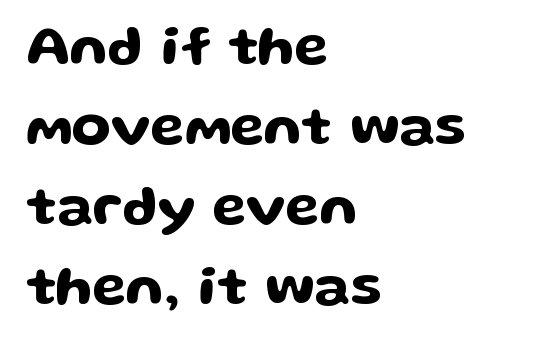
{"serif": "no", "italic": "no", "width": "wide", "stroke_contrast": "low", "x_height": "medium", "monospaced": "no", "underline": "no", "align": "left", "line_spacing": "normal", "line_spacing_ratio": 1.43, "letter_spacing": "normal", "letter_spacing_em": 0.0, "glyph_px": 56}
